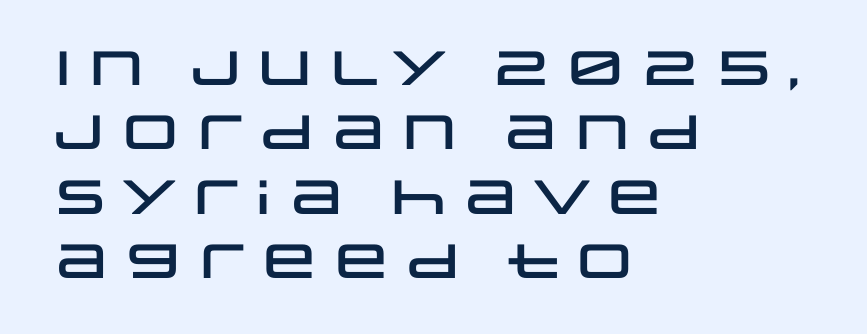
The setting favours the left margin, as ordinary paragraphs usually do. Has an underline been added? It has not. This sample uses a sans-serif face. Evenly set lines give the paragraph a standard silhouette. Here the designer chose a conventional face with non-uniform glyph widths. Letter spacing: default.
